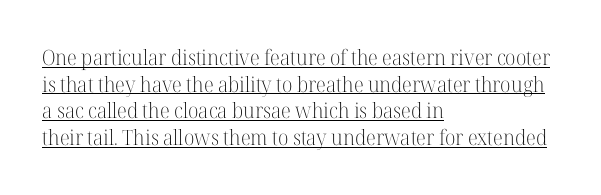
Is the letter spacing exaggerated? No — it looks like the ordinary default. This sample uses an upright cut, with every glyph sitting square on the baseline. Notice how descenders clear the ascenders below comfortably — that's standard leading. Layout note: lines flush left.
